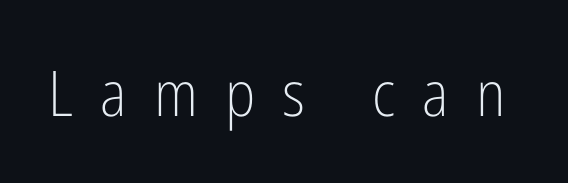
The image shows 63 px light, condensed sans-serif type, upright; set unusually wide letter spacing (+0.43 em), not underlined; low stroke contrast and a medium x-height.
